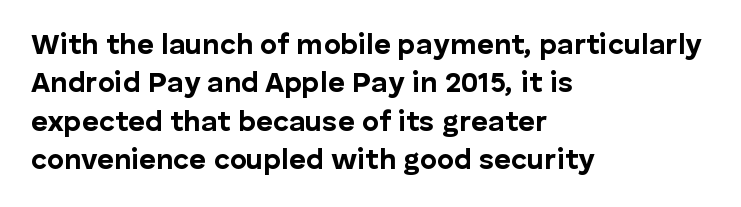
Q: Is the text bold? A: Yes.
Q: Is the text italic (slanted)? A: No, it is upright.
Q: Is the typeface a serif or a sans-serif typeface? A: Sans-serif.
Q: Is the text underlined? A: No.
Q: How is the paragraph aligned? A: Left-aligned.
Q: Is the spacing between letters normal or unusually wide? A: Normal.
Q: Is the spacing between lines tight, normal or loose? A: Normal.
Q: Width (condensed, normal, or wide)? A: Normal.
Q: Stroke contrast? A: Low.
Q: x-height? A: Medium.
Q: Monospaced? A: No.
